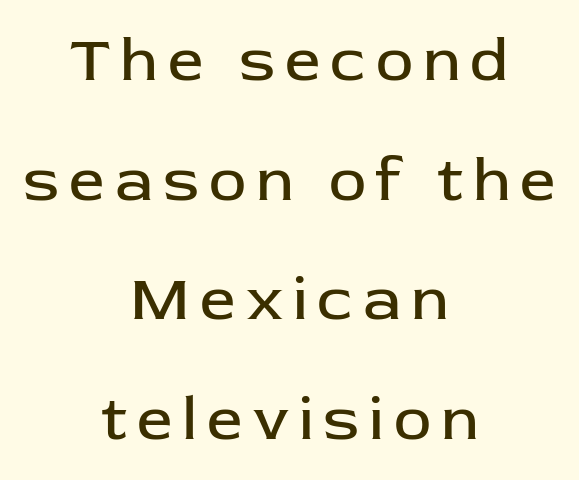
The image shows 63 px regular-weight sans-serif type, upright; set centered, loose line spacing (1.9x), not underlined; low stroke contrast and a medium x-height.
